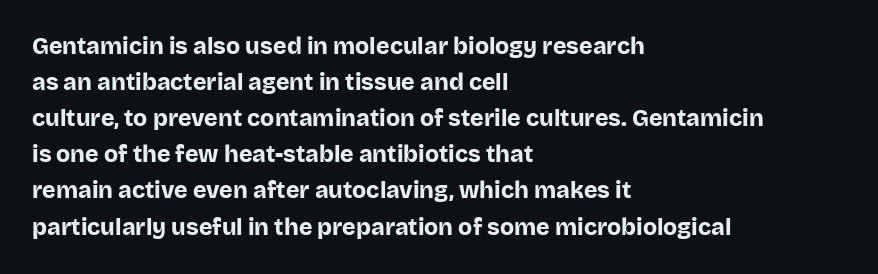
Q: Is the text bold? A: Yes.
Q: Is the text italic (slanted)? A: No, it is upright.
Q: Is the text underlined? A: No.
Q: How is the paragraph aligned? A: Left-aligned.
Q: Is the spacing between letters normal or unusually wide? A: Normal.
Q: Is the spacing between lines tight, normal or loose? A: Normal.
